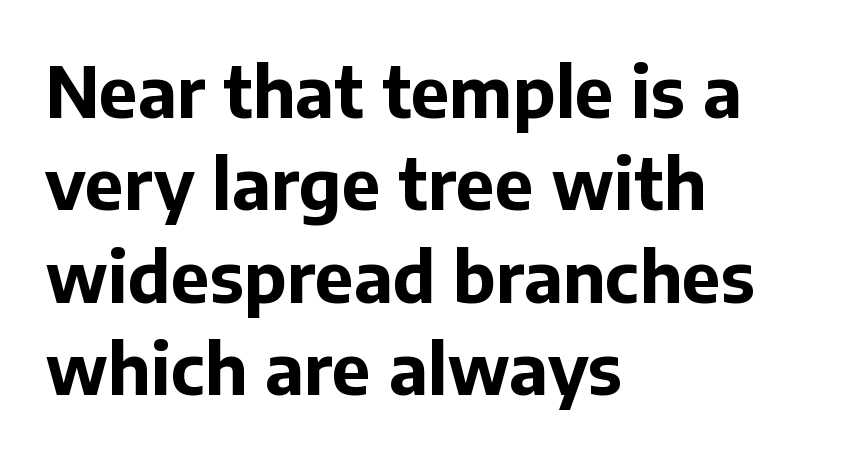
The image shows 70 px bold sans-serif type, upright; set left-aligned, normal line spacing (1.32x), normal letter spacing, not underlined; low stroke contrast and a medium x-height.
